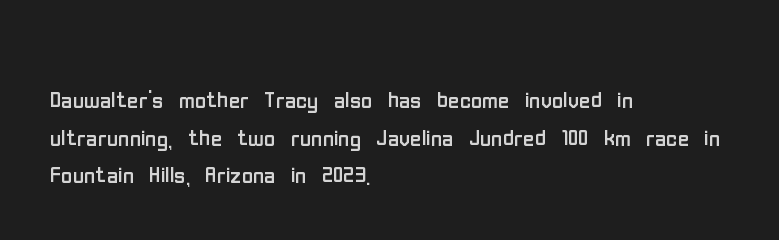
The image shows 31 px regular-weight, condensed sans-serif type, upright; set left-aligned, line spacing 1.21x, normal letter spacing, not underlined; low stroke contrast and a medium x-height.
